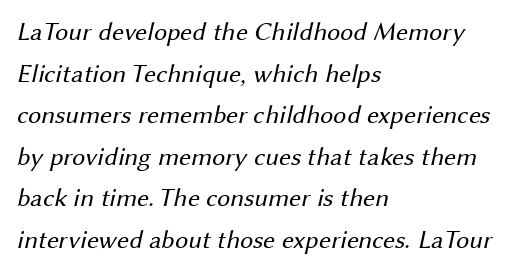
Type without underlining. Casual observation: everything's shoved over to the left. On a weight scale, this lands at 450 or below. These lines sit exactly where default settings would place them. The horizontal fit of the characters is conventional and even.
